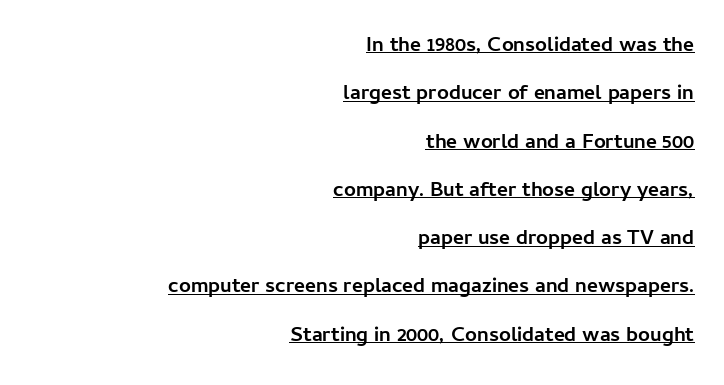
The letters are bold, with thick, heavy strokes. A student would call this right alignment; a typographer would say flush right, rag left. The specimen reads as upright at a glance. These characters rest on top of a visible drawn line. Baseline-to-baseline distance is far greater than the letter height.
